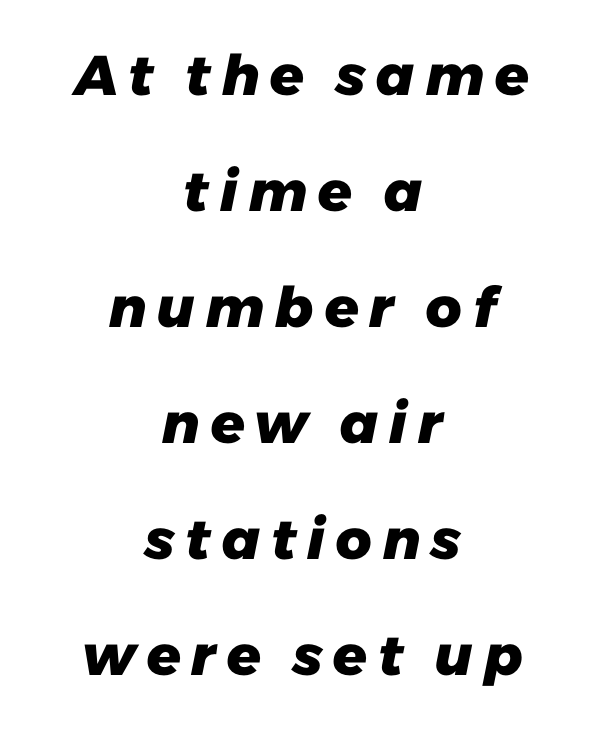
Q: Is the text bold? A: Yes.
Q: Is the typeface a serif or a sans-serif typeface? A: Sans-serif.
Q: Is the text underlined? A: No.
Q: How is the paragraph aligned? A: Centered.
Q: Is the spacing between lines tight, normal or loose? A: Loose.
Q: Width (condensed, normal, or wide)? A: Normal.
Q: Stroke contrast? A: Low.
Q: x-height? A: Medium.
Q: Monospaced? A: No.
